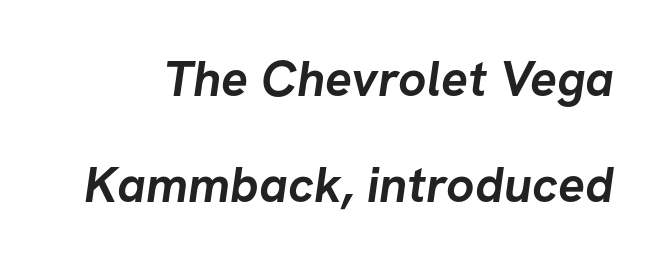
This sample has the flowing, uneven cadence of proportional lettering. This rendering leaves character spacing at its baseline value. This sample trades compactness for vertical openness between lines. The glyphs are unaccompanied by any horizontal stroke below them.
